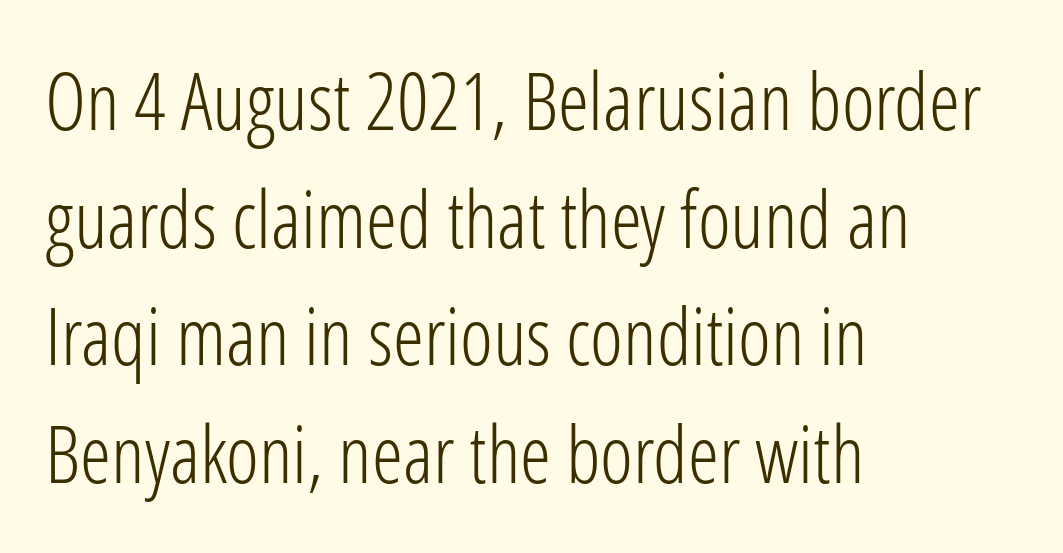
Summary of weight: not heavy and not bold. The strip under each line holds only bare page. The passage shown is typed in a proportional face where columns would drift. Does extra space separate the letters? No, they use regular spacing. This block has exactly the height ordinary leading produces.
